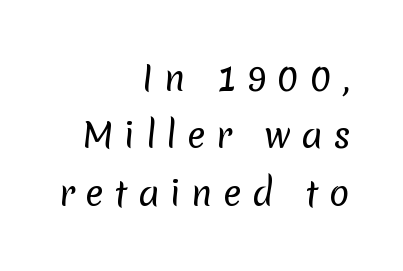
Q: Is the text bold? A: No.
Q: Is the typeface a serif or a sans-serif typeface? A: Sans-serif.
Q: Is the text underlined? A: No.
Q: How is the paragraph aligned? A: Right-aligned.
Q: Is the spacing between letters normal or unusually wide? A: Unusually wide.
Q: Is the spacing between lines tight, normal or loose? A: Normal.
Q: Width (condensed, normal, or wide)? A: Normal.
Q: Stroke contrast? A: Low.
Q: x-height? A: Medium.
Q: Monospaced? A: No.
